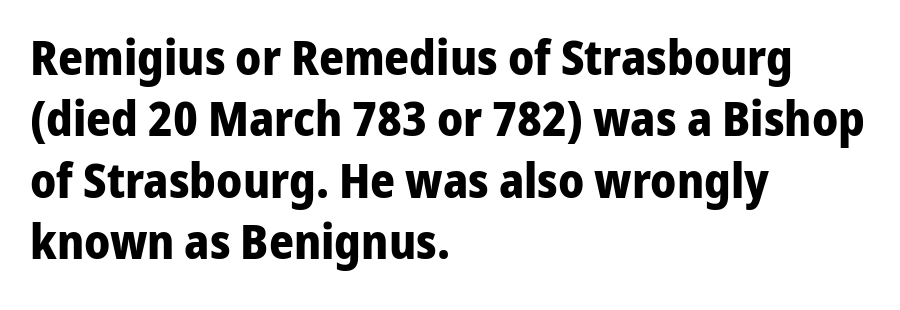
Q: Is the text bold? A: Yes.
Q: Is the text italic (slanted)? A: No, it is upright.
Q: Is the typeface a serif or a sans-serif typeface? A: Sans-serif.
Q: Is the text underlined? A: No.
Q: How is the paragraph aligned? A: Left-aligned.
Q: Is the spacing between letters normal or unusually wide? A: Normal.
Q: Is the spacing between lines tight, normal or loose? A: Normal.
Q: Width (condensed, normal, or wide)? A: Normal.
Q: Stroke contrast? A: Low.
Q: x-height? A: Medium.
Q: Monospaced? A: No.
